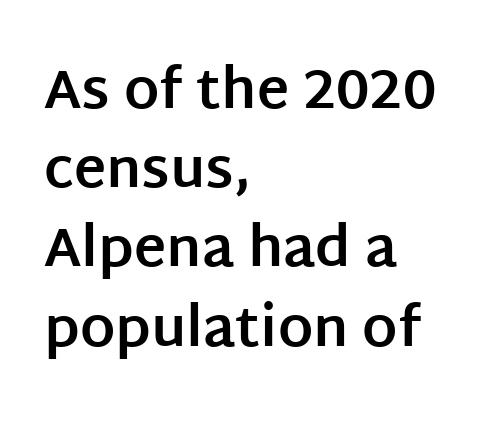
The image shows 55 px bold sans-serif type, upright; set left-aligned, normal line spacing (1.44x), normal letter spacing, not underlined; low stroke contrast and a large x-height.
